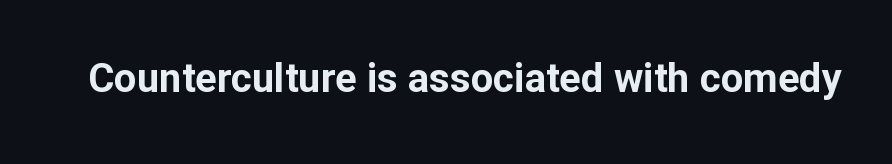
The image shows 40 px bold sans-serif type, upright; set normal letter spacing, not underlined; low stroke contrast and a medium x-height.
